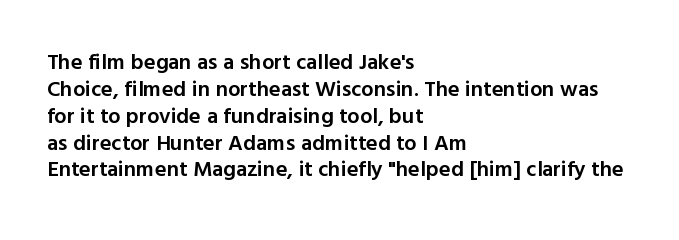
Letters rest on an invisible, unmarked baseline. Notice how the stems are strictly vertical — no italics here. In terms of letterspacing, this is plain default setting. This is moderately heavy type, rendered in semibold. Reading down the block, your eye returns to a fixed left position each line.
